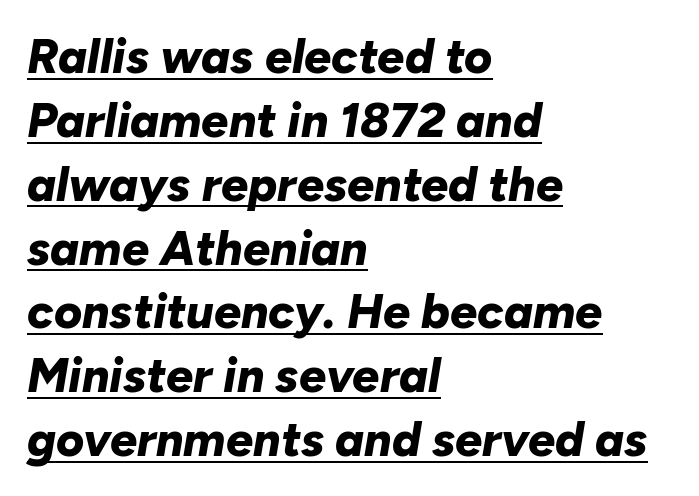
The image shows 48 px bold type, italic (leaning right); set left-aligned, normal line spacing (1.33x), normal letter spacing, underlined; low stroke contrast and a medium x-height.
